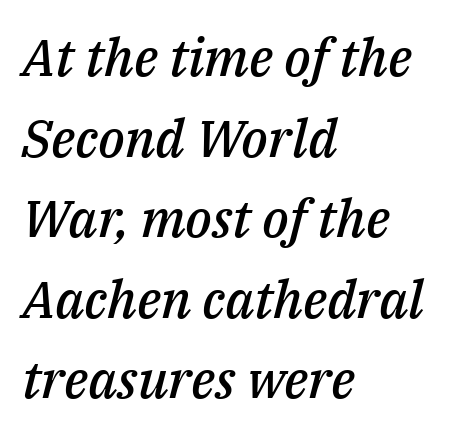
The image shows 52 px semibold type, italic (leaning right); set left-aligned, normal line spacing (1.55x), normal letter spacing, not underlined; medium stroke contrast and a medium x-height.
